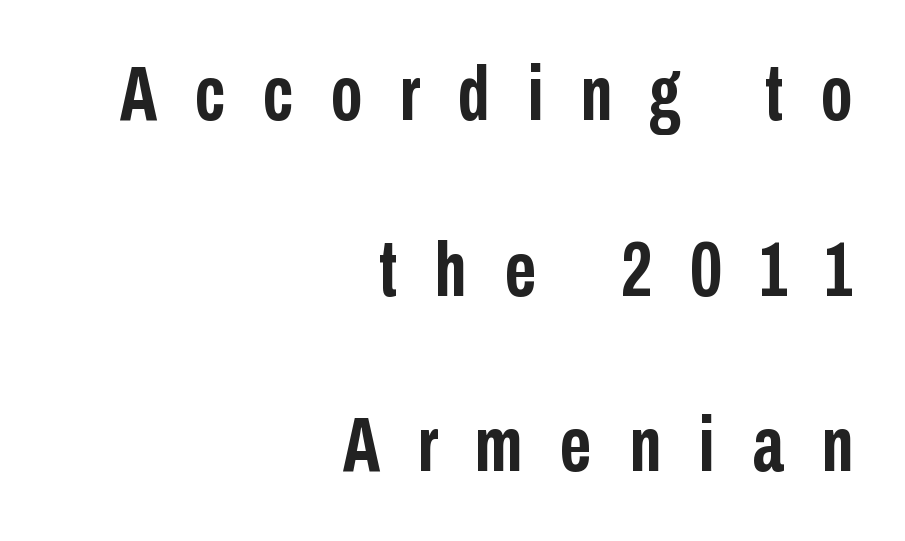
I'd call this a sans setting — the letters go barefoot. Alignment: flush right. The baseline area is clear. Caption: bold face, heavy strokes. Reading down the column, the eye jumps a long way to each next line. Display-style spreading of the glyphs; the letterfit is very open.
